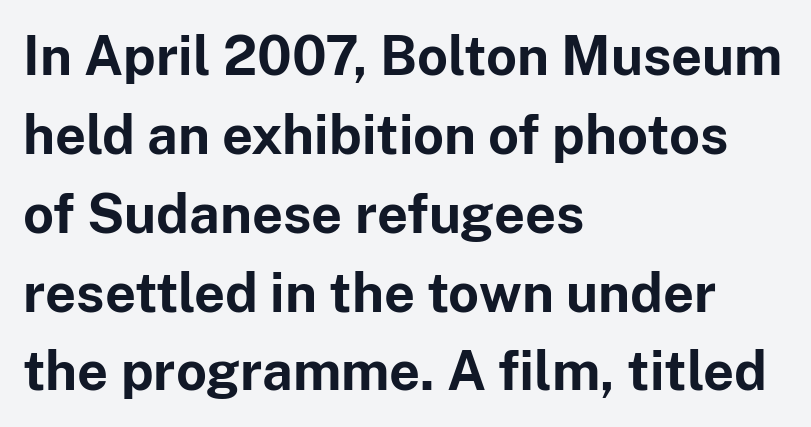
The image shows 54 px bold sans-serif type, upright; set left-aligned, normal line spacing (1.46x), normal letter spacing, not underlined; low stroke contrast and a medium x-height.
